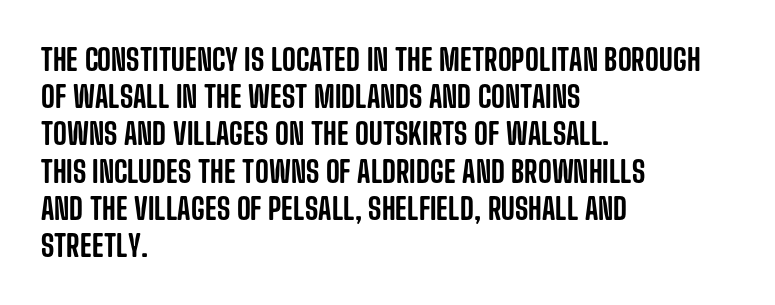
{"serif": "no", "italic": "no", "width": "condensed", "stroke_contrast": "low", "x_height": "large", "monospaced": "no", "underline": "no", "align": "left", "line_spacing_ratio": 1.24, "letter_spacing": "normal", "letter_spacing_em": 0.0, "glyph_px": 30}
